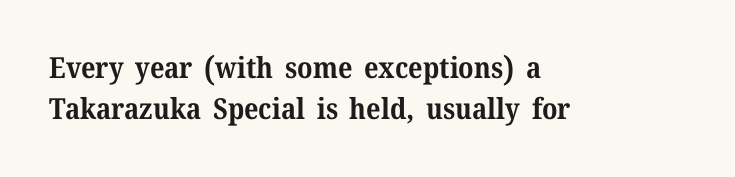
The image shows 29 px bold serif type, upright; set left-aligned, normal line spacing (1.41x), normal letter spacing, not underlined; medium stroke contrast and a medium x-height.
